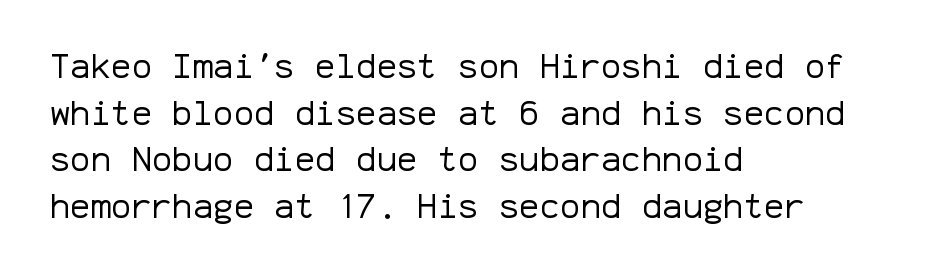
Q: Is the text bold? A: No.
Q: Is the text italic (slanted)? A: No, it is upright.
Q: Is the typeface a serif or a sans-serif typeface? A: Sans-serif.
Q: Is the text underlined? A: No.
Q: How is the paragraph aligned? A: Left-aligned.
Q: Is the spacing between letters normal or unusually wide? A: Normal.
Q: Is the spacing between lines tight, normal or loose? A: Normal.
Q: Width (condensed, normal, or wide)? A: Normal.
Q: Stroke contrast? A: Low.
Q: x-height? A: Medium.
Q: Monospaced? A: Yes.
